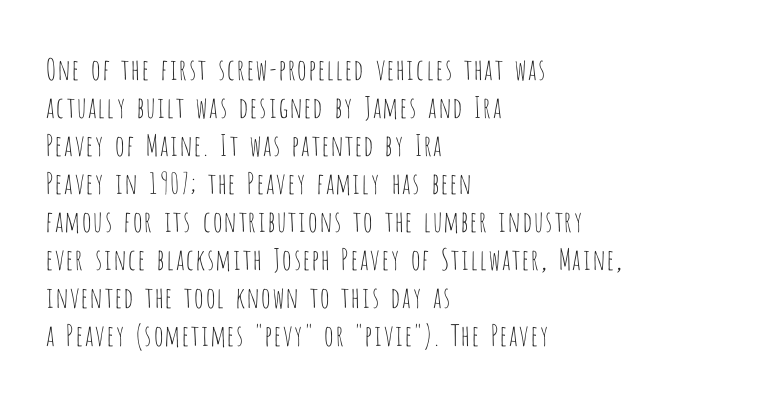
Compared with a centered layout, this one pins lines to the left instead. Descenders are the only things crossing below the line. Words appear dense and cohesive because spacing is normal. Nothing sits at the stroke ends, so this counts as sans-serif.
